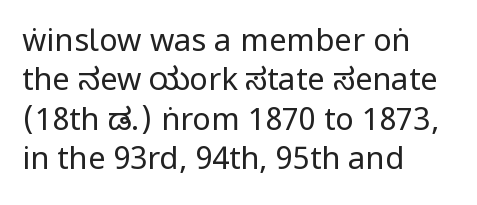
{"serif": "no", "italic": "no", "bold": "no", "weight": "regular", "width": "condensed", "stroke_contrast": "low", "x_height": "large", "monospaced": "no", "underline": "no", "align": "left", "line_spacing": "normal", "line_spacing_ratio": 1.27, "letter_spacing": "normal", "letter_spacing_em": 0.0, "glyph_px": 31}
